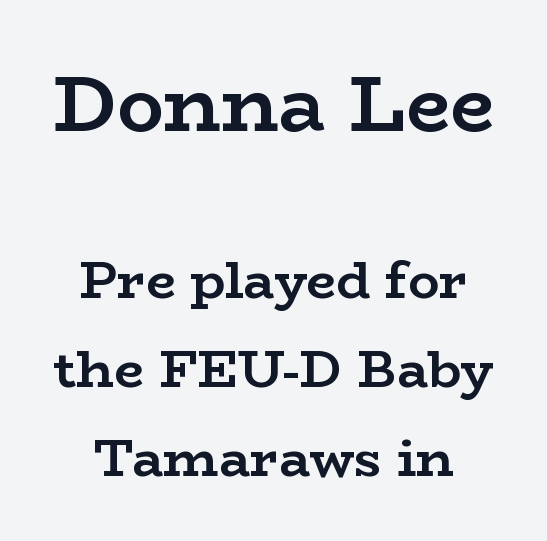
{"serif": "yes", "italic": "no", "bold": "yes", "weight": "semibold", "width": "wide", "stroke_contrast": "low", "x_height": "medium", "monospaced": "no", "underline": "no", "align": "center", "line_spacing_ratio": 1.71, "letter_spacing": "normal", "letter_spacing_em": 0.0, "larger_block": "first", "size_ratio": 1.5, "glyph_px": 78}
